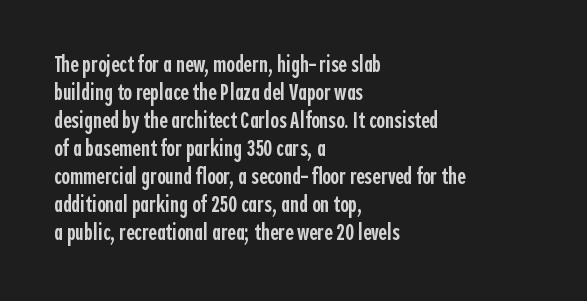
Q: Is the text bold? A: Semi-bold.
Q: Is the text italic (slanted)? A: No, it is upright.
Q: Is the text underlined? A: No.
Q: How is the paragraph aligned? A: Left-aligned.
Q: Is the spacing between letters normal or unusually wide? A: Normal.
